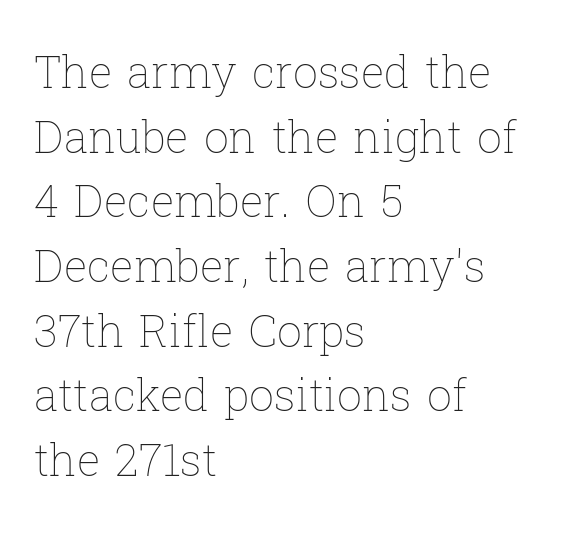
Q: Is the text bold? A: No.
Q: Is the text italic (slanted)? A: No, it is upright.
Q: Is the text underlined? A: No.
Q: How is the paragraph aligned? A: Left-aligned.
Q: Is the spacing between letters normal or unusually wide? A: Normal.
Q: Is the spacing between lines tight, normal or loose? A: Normal.
Q: Width (condensed, normal, or wide)? A: Normal.
Q: Stroke contrast? A: Low.
Q: x-height? A: Medium.
Q: Monospaced? A: No.
